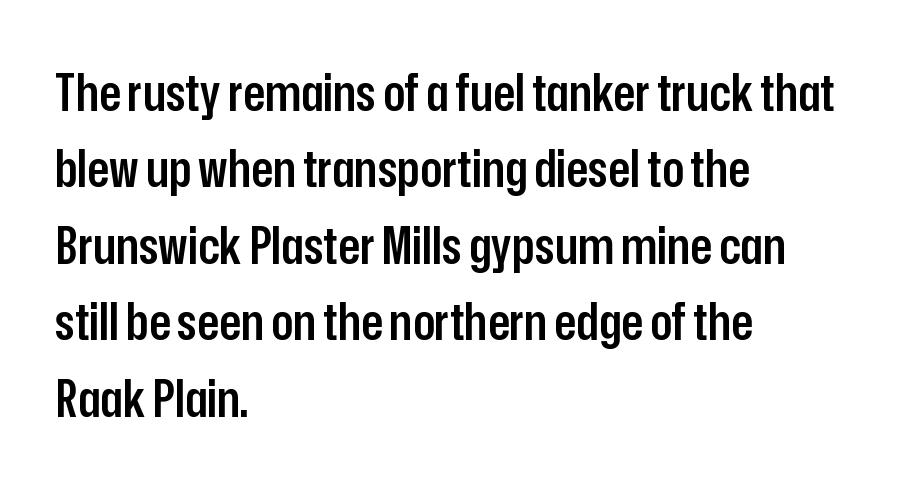
{"serif": "no", "italic": "no", "bold": "semi", "weight": "semibold", "width": "condensed", "stroke_contrast": "low", "x_height": "medium", "monospaced": "no", "underline": "no", "align": "left", "line_spacing": "normal", "line_spacing_ratio": 1.5, "letter_spacing": "normal", "letter_spacing_em": 0.0, "glyph_px": 51}
